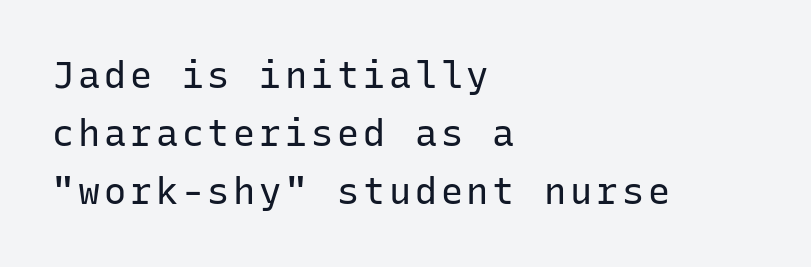
The font is comparable to plain body text, perhaps lighter. I'd call this a sans setting — the letters go barefoot. The specimen reads as upright at a glance. You could count columns in this text — the font is strictly monospaced. One glance says typical: line gaps are just what's usual.
